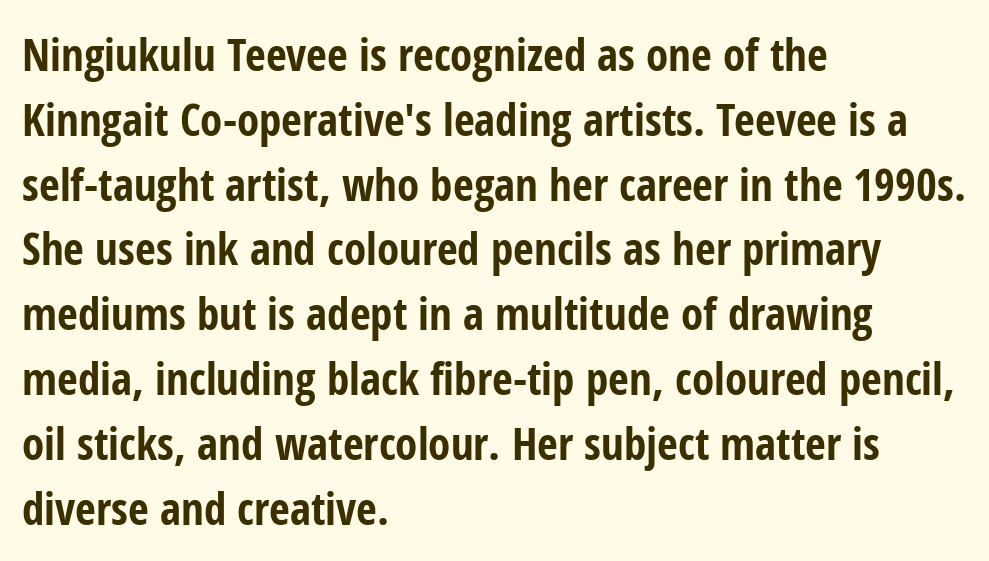
The image shows 45 px bold, condensed sans-serif type, upright; set left-aligned, normal line spacing (1.44x), normal letter spacing, not underlined; low stroke contrast and a medium x-height.
